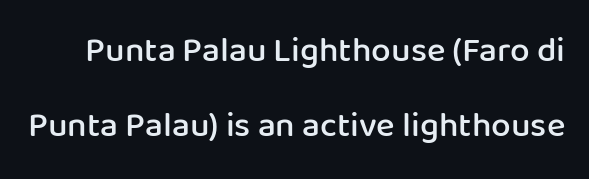
Spacing verdict: proportional, widths tailored to each character. Nope, no serifs anywhere on these letters. No word sits above an underline. Leading: increased. This is the in-between weight designers call semibold or demi.
